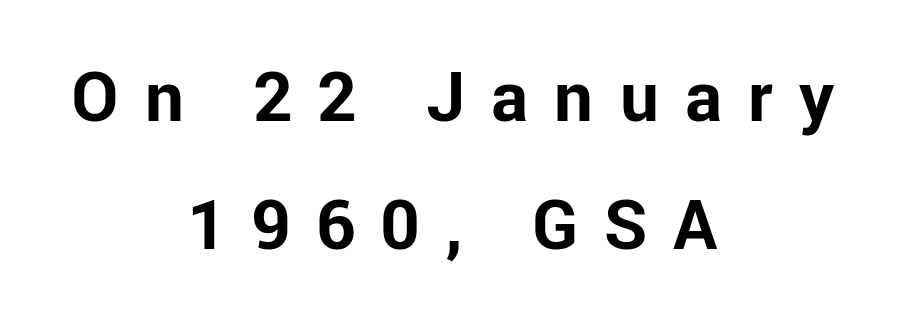
The image shows 69 px bold sans-serif type, upright; set centered, line spacing 1.86x, unusually wide letter spacing (+0.38 em), not underlined; low stroke contrast and a medium x-height.
